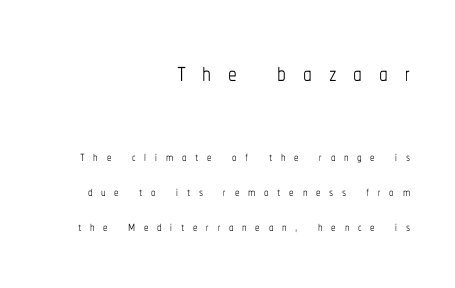
Honestly, the rows look like they've been pulled way apart. The glyphs are unaccompanied by any horizontal stroke below them. The passage shown begins with its larger block and ends with its smaller one. Posture: straight, roman, zero tilt. Is this a fixed-width face? No — the glyphs have proportional, varying widths.
